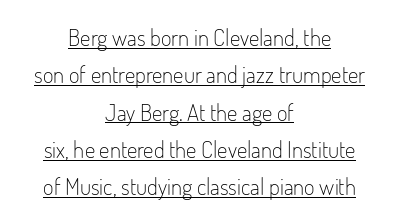
Q: Is the text bold? A: No.
Q: Is the text italic (slanted)? A: No, it is upright.
Q: Is the text underlined? A: Yes.
Q: How is the paragraph aligned? A: Centered.
Q: Is the spacing between letters normal or unusually wide? A: Normal.
Q: Is the spacing between lines tight, normal or loose? A: Normal.
